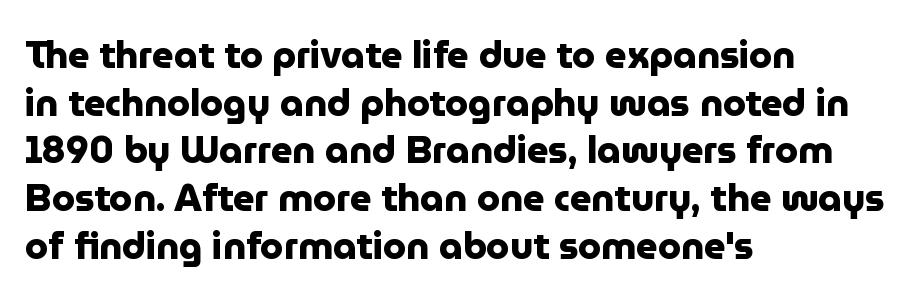
The image shows 37 px heavy sans-serif type, upright; set left-aligned, normal line spacing (1.29x), normal letter spacing, not underlined; low stroke contrast and a medium x-height.
